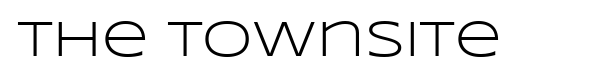
The image shows 51 px light, wide sans-serif type, upright; set normal letter spacing, not underlined; low stroke contrast and a large x-height.
